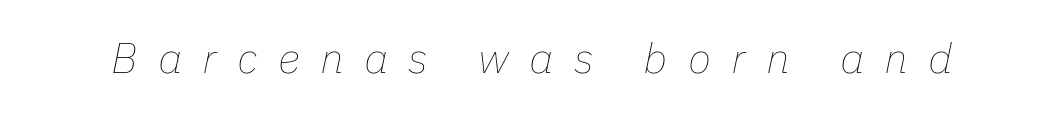
The image shows 43 px thin type, italic (leaning right); set unusually wide letter spacing (+0.47 em), not underlined; low stroke contrast and a medium x-height.
